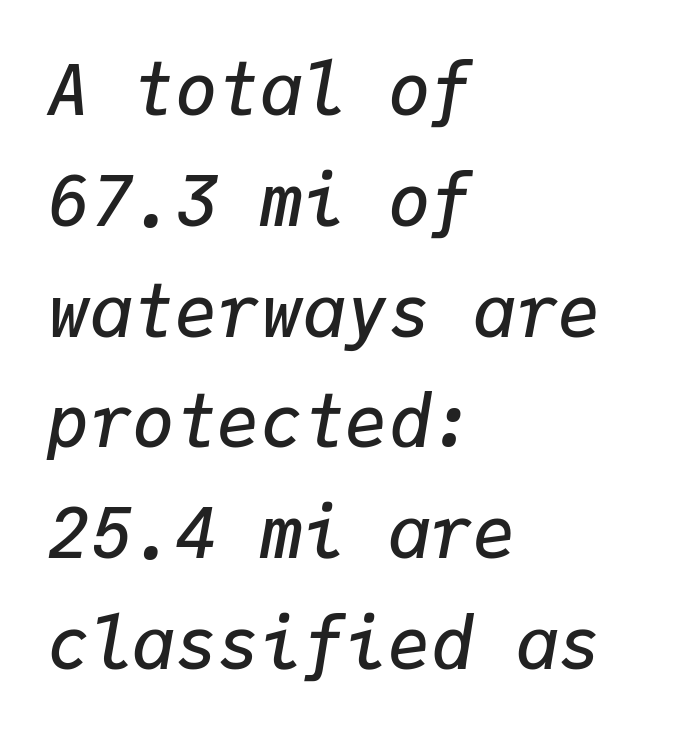
{"italic": "yes", "lean": "right", "slant_degrees": 9, "bold": "semi", "weight": "semibold", "width": "normal", "stroke_contrast": "low", "x_height": "medium", "monospaced": "yes", "underline": "no", "align": "left", "line_spacing": "normal", "line_spacing_ratio": 1.56, "letter_spacing": "normal", "letter_spacing_em": 0.0, "glyph_px": 71}
